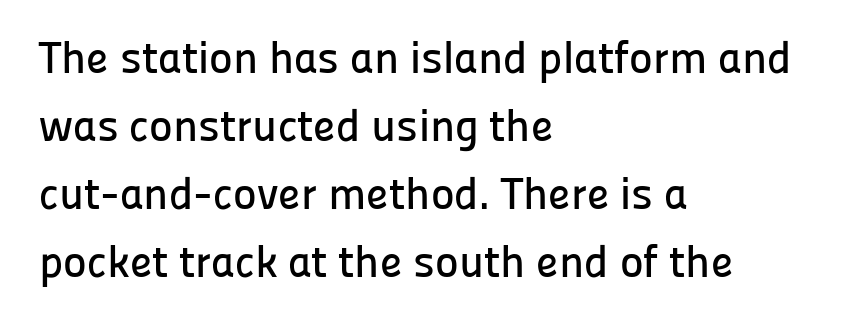
{"serif": "no", "italic": "no", "width": "normal", "stroke_contrast": "low", "x_height": "medium", "monospaced": "no", "underline": "no", "align": "left", "line_spacing": "normal", "line_spacing_ratio": 1.51, "letter_spacing": "normal", "letter_spacing_em": 0.0, "glyph_px": 45}
